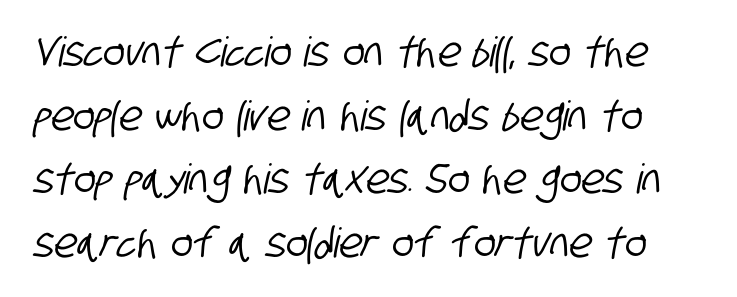
Q: Is the typeface a serif or a sans-serif typeface? A: Sans-serif.
Q: Is the text underlined? A: No.
Q: Is the spacing between letters normal or unusually wide? A: Normal.
Q: Is the spacing between lines tight, normal or loose? A: Normal.
Q: Width (condensed, normal, or wide)? A: Condensed.
Q: Stroke contrast? A: Low.
Q: x-height? A: Large.
Q: Monospaced? A: No.
